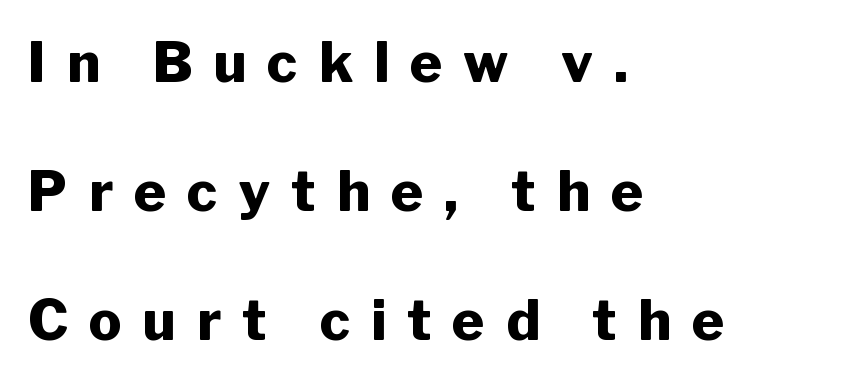
Q: Is the text bold? A: Yes.
Q: Is the text italic (slanted)? A: No, it is upright.
Q: Is the typeface a serif or a sans-serif typeface? A: Sans-serif.
Q: Is the text underlined? A: No.
Q: How is the paragraph aligned? A: Left-aligned.
Q: Is the spacing between letters normal or unusually wide? A: Unusually wide.
Q: Is the spacing between lines tight, normal or loose? A: Loose.
Q: Width (condensed, normal, or wide)? A: Normal.
Q: Stroke contrast? A: Low.
Q: x-height? A: Medium.
Q: Monospaced? A: No.
